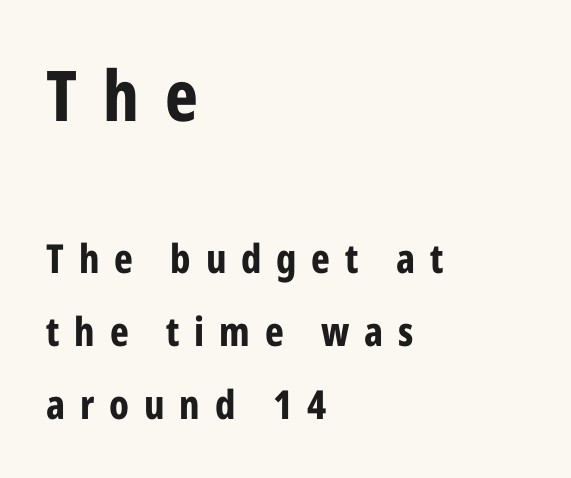
Q: Is the text bold? A: Yes.
Q: Is the text italic (slanted)? A: No, it is upright.
Q: Is the typeface a serif or a sans-serif typeface? A: Sans-serif.
Q: Is the text underlined? A: No.
Q: How is the paragraph aligned? A: Left-aligned.
Q: Is the spacing between letters normal or unusually wide? A: Unusually wide.
Q: Which block of text is set in a larger size, the first (top) or the second (bottom)? A: The first (top) one.
Q: Width (condensed, normal, or wide)? A: Condensed.
Q: Stroke contrast? A: Low.
Q: x-height? A: Medium.
Q: Monospaced? A: No.
